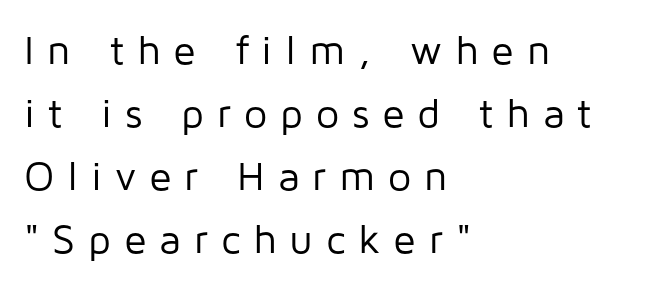
A typesetter would call this proportional, since set widths differ per character. If you drew a line through each stem, it would be perfectly vertical. Stroke mass is kept to a normal reading level or below. Beneath every word, the page is bare.
